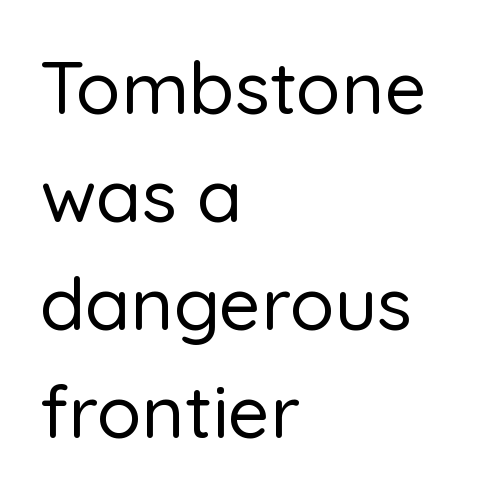
Q: Is the text italic (slanted)? A: No, it is upright.
Q: Is the typeface a serif or a sans-serif typeface? A: Sans-serif.
Q: Is the text underlined? A: No.
Q: How is the paragraph aligned? A: Left-aligned.
Q: Is the spacing between letters normal or unusually wide? A: Normal.
Q: Is the spacing between lines tight, normal or loose? A: Normal.
Q: Width (condensed, normal, or wide)? A: Normal.
Q: Stroke contrast? A: Low.
Q: x-height? A: Medium.
Q: Monospaced? A: No.
